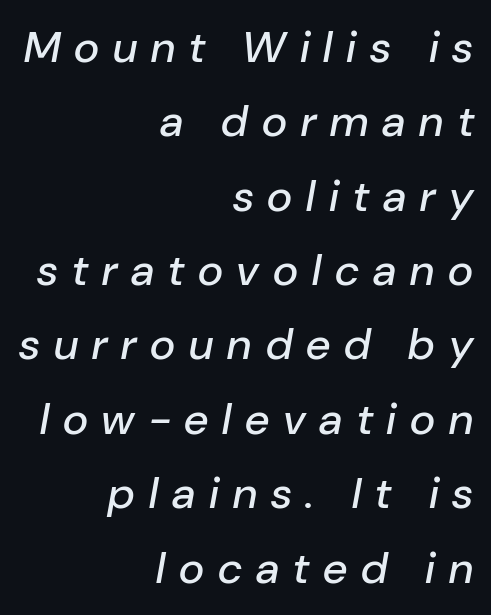
{"italic": "yes", "lean": "right", "slant_degrees": 10, "width": "normal", "stroke_contrast": "low", "x_height": "medium", "monospaced": "no", "underline": "no", "align": "right", "line_spacing": "normal", "line_spacing_ratio": 1.69, "letter_spacing": "wide", "letter_spacing_em": 0.32, "glyph_px": 44}
